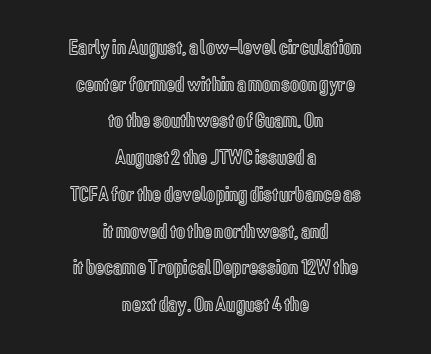
{"italic": "no", "underline": "no", "align": "center", "line_spacing_ratio": 1.75, "letter_spacing": "normal", "letter_spacing_em": 0.0, "glyph_px": 21}
